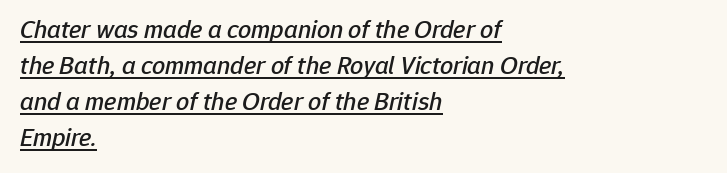
The line texture is even and compact thanks to regular tracking. The words here are underlined. Line spacing here is normal. Slanted lettering throughout. Notice how the passage keeps a crisp vertical edge on the left only.
